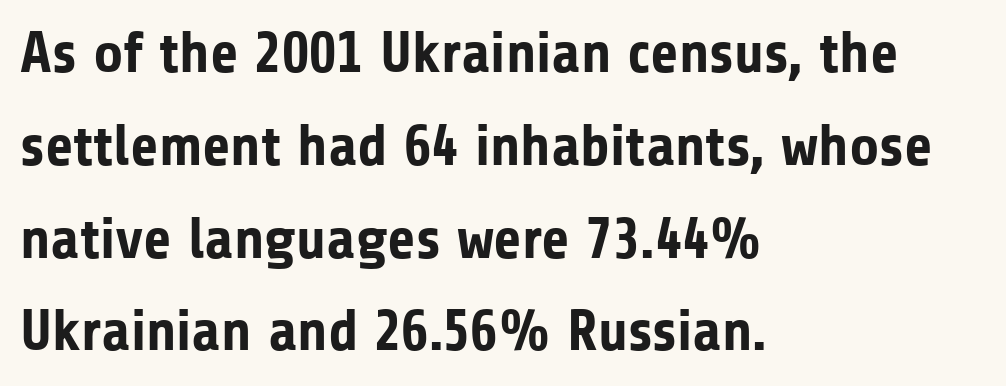
Q: Is the text bold? A: Yes.
Q: Is the text italic (slanted)? A: No, it is upright.
Q: Is the typeface a serif or a sans-serif typeface? A: Sans-serif.
Q: Is the text underlined? A: No.
Q: How is the paragraph aligned? A: Left-aligned.
Q: Is the spacing between letters normal or unusually wide? A: Normal.
Q: Is the spacing between lines tight, normal or loose? A: Normal.
Q: Width (condensed, normal, or wide)? A: Normal.
Q: Stroke contrast? A: Low.
Q: x-height? A: Medium.
Q: Monospaced? A: No.
